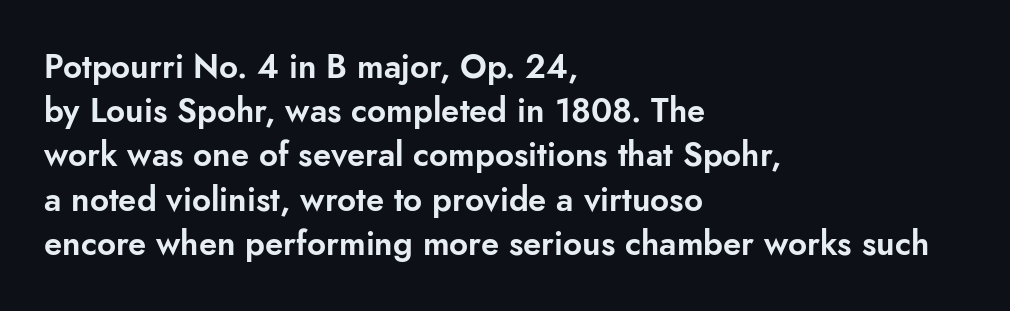
{"serif": "no", "italic": "no", "width": "normal", "stroke_contrast": "low", "x_height": "small", "monospaced": "no", "underline": "no", "align": "left", "line_spacing": "normal", "line_spacing_ratio": 1.34, "letter_spacing": "normal", "letter_spacing_em": 0.0, "glyph_px": 33}
